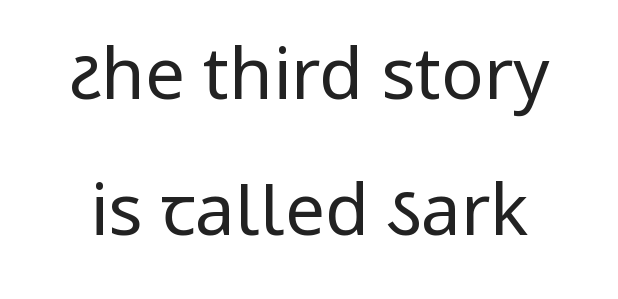
The image shows 71 px regular-weight, condensed sans-serif type, upright; set loose line spacing (1.91x), normal letter spacing, not underlined; low stroke contrast.
